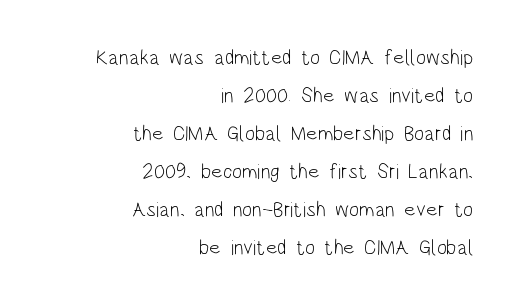
The image shows 21 px text type, upright; set right-aligned, line spacing 1.81x, normal letter spacing, not underlined.
